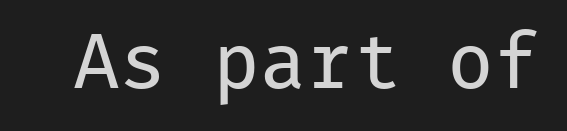
Q: Is the text bold? A: No.
Q: Is the text italic (slanted)? A: No, it is upright.
Q: Is the typeface a serif or a sans-serif typeface? A: Sans-serif.
Q: Is the text underlined? A: No.
Q: Is the spacing between letters normal or unusually wide? A: Normal.
Q: Width (condensed, normal, or wide)? A: Normal.
Q: Stroke contrast? A: Low.
Q: x-height? A: Medium.
Q: Monospaced? A: Yes.
